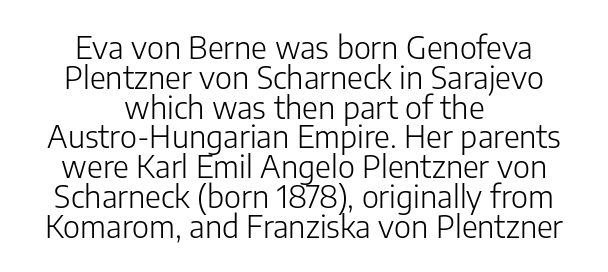
These lines stack symmetrically, like a column narrowing and widening about its center. Stems and bowls with no extra thickness — not bold. Has an underline been added? It has not. Note: no serifs on the glyphs. A typesetter would call this proportional, since set widths differ per character.
